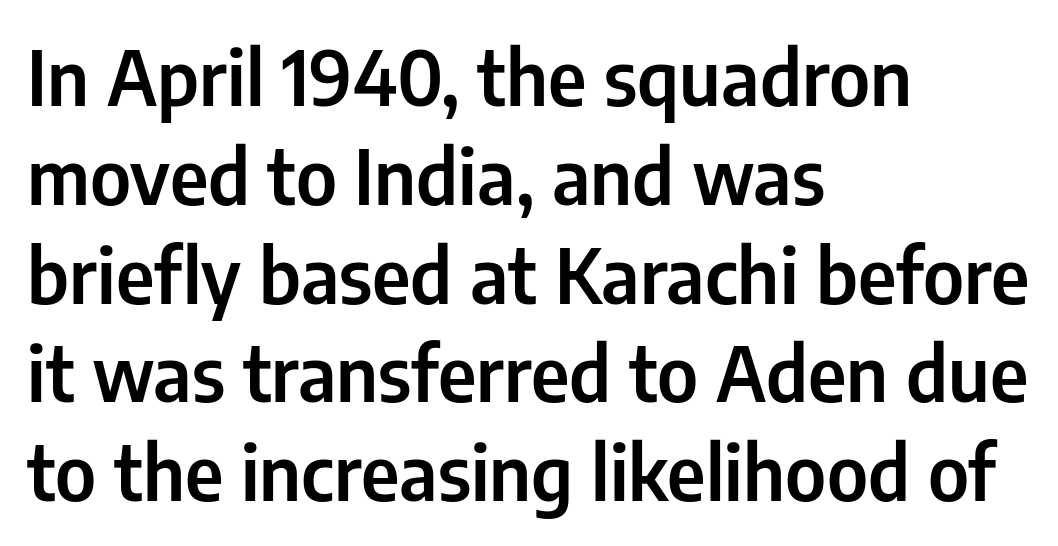
The image shows 76 px condensed sans-serif type, upright; set left-aligned, normal line spacing (1.3x), normal letter spacing, not underlined; low stroke contrast and a medium x-height.
